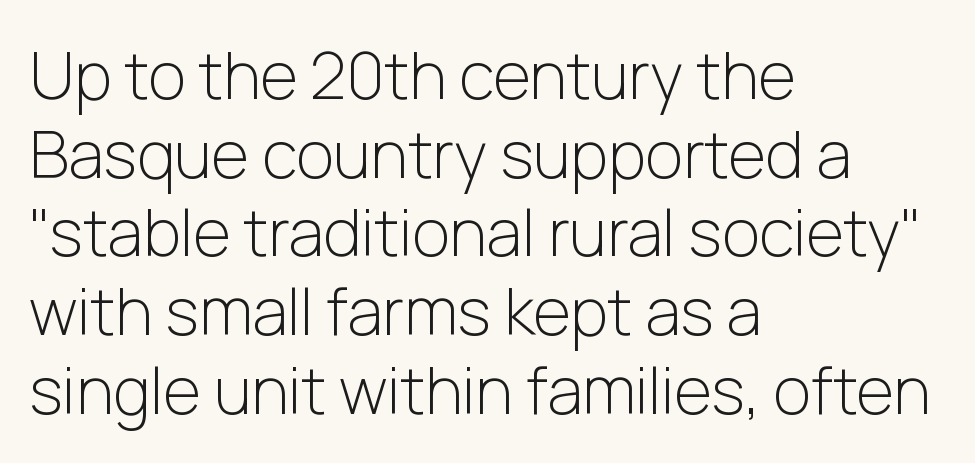
The image shows 65 px light sans-serif type, upright; set left-aligned, line spacing 1.21x, normal letter spacing, not underlined; low stroke contrast and a medium x-height.
